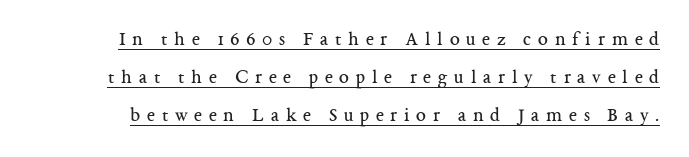
The image shows 20 px text type, upright; set loose line spacing (1.9x), unusually wide letter spacing (+0.34 em), underlined.
